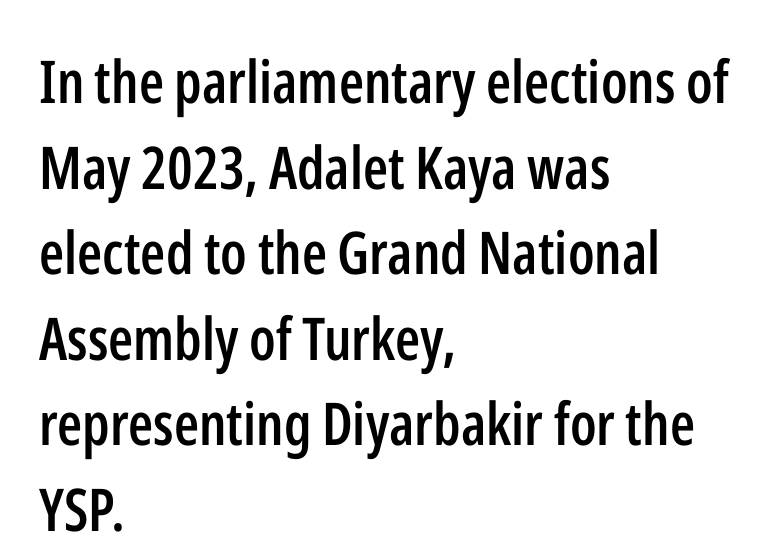
{"serif": "no", "italic": "no", "bold": "semi", "weight": "semibold", "width": "condensed", "stroke_contrast": "low", "x_height": "medium", "monospaced": "no", "underline": "no", "align": "left", "line_spacing": "normal", "line_spacing_ratio": 1.45, "letter_spacing": "normal", "letter_spacing_em": 0.0, "glyph_px": 59}
